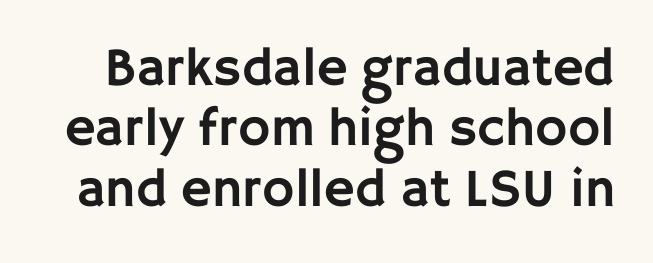
A bare baseline throughout the passage. The typography opts for an upright posture over an oblique one. Is this a fixed-width face? No — the glyphs have proportional, varying widths. Serif or sans? Sans — the stroke terminals are bare. Compared with typical body copy, the letter spacing here is the same.
